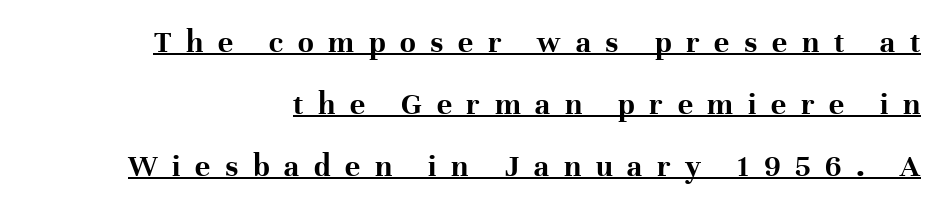
Interline gaps are noticeably wide in this sample. Students, observe the line beneath the letters — that is underlining. The type sits square on the baseline with zero lean. These lines carry a lot of weight — the face is fully bold. Does the copy run flush right? Yes — the right margin is perfectly even.
